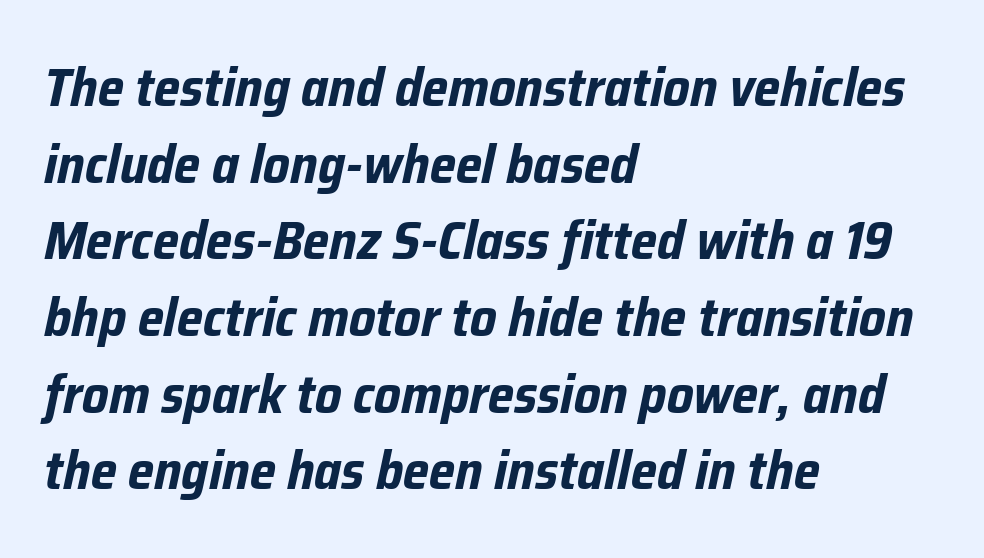
A full-strength bold gives these letters their thick strokes. The vertical gap from one line to the next is medium. The face used here is rendered with its standard letterfit. Underlining? Definitely not there.
